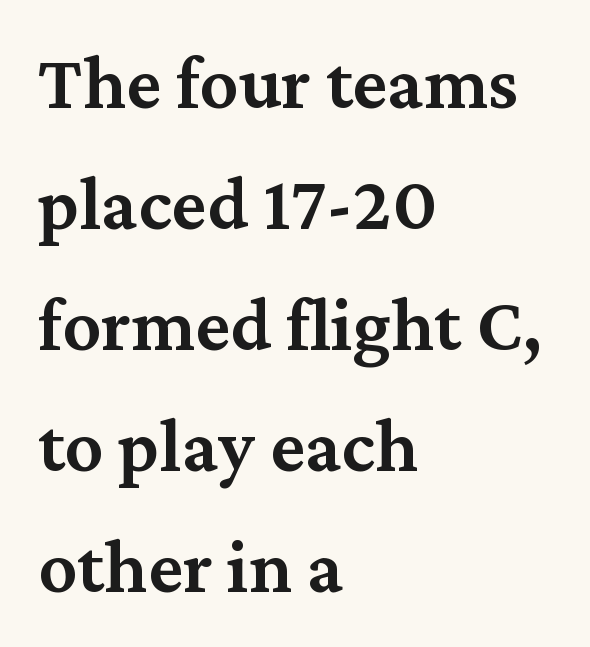
{"serif": "yes", "italic": "no", "bold": "semi", "weight": "semibold", "width": "normal", "stroke_contrast": "medium", "x_height": "medium", "monospaced": "no", "underline": "no", "align": "left", "line_spacing": "normal", "line_spacing_ratio": 1.57, "letter_spacing": "normal", "letter_spacing_em": 0.0, "glyph_px": 77}
